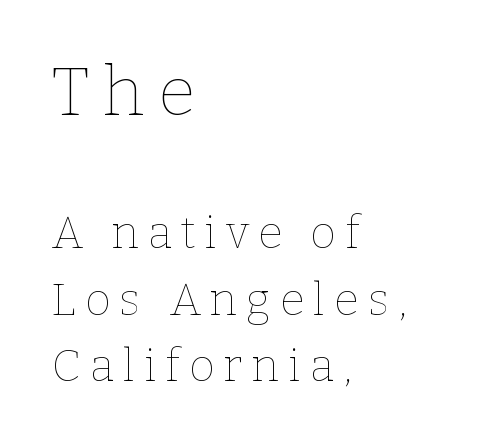
The image shows 68 px thin type, upright; set left-aligned, normal line spacing (1.47x), unusually wide letter spacing (+0.2 em), not underlined; the first (top) block is 1.51x larger; low stroke contrast and a medium x-height.
